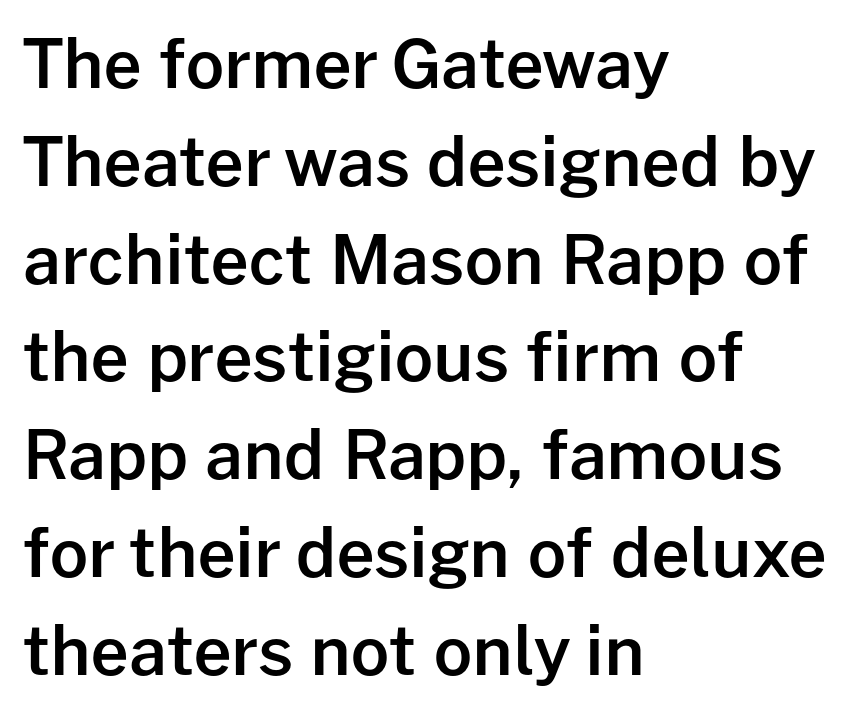
{"serif": "no", "italic": "no", "bold": "semi", "weight": "semibold", "width": "normal", "stroke_contrast": "low", "x_height": "medium", "monospaced": "no", "underline": "no", "align": "left", "line_spacing": "normal", "line_spacing_ratio": 1.46, "letter_spacing": "normal", "letter_spacing_em": 0.0, "glyph_px": 67}
